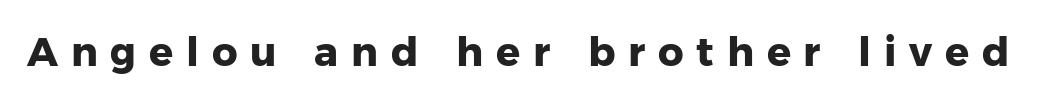
Q: Is the text bold? A: Yes.
Q: Is the text italic (slanted)? A: No, it is upright.
Q: Is the typeface a serif or a sans-serif typeface? A: Sans-serif.
Q: Is the text underlined? A: No.
Q: Is the spacing between letters normal or unusually wide? A: Unusually wide.
Q: Width (condensed, normal, or wide)? A: Normal.
Q: Stroke contrast? A: Low.
Q: x-height? A: Medium.
Q: Monospaced? A: No.
